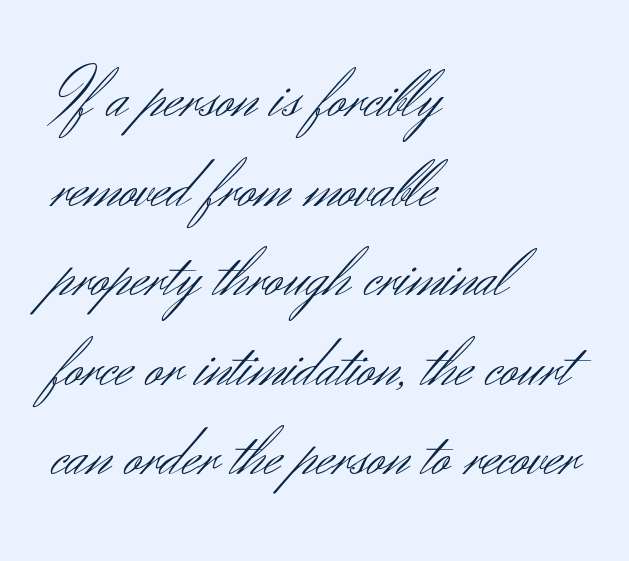
{"serif": "no", "bold": "no", "weight": "light", "width": "normal", "stroke_contrast": "medium", "x_height": "small", "monospaced": "no", "underline": "no", "align": "left", "line_spacing": "normal", "line_spacing_ratio": 1.28, "letter_spacing": "normal", "letter_spacing_em": 0.0, "glyph_px": 70}
